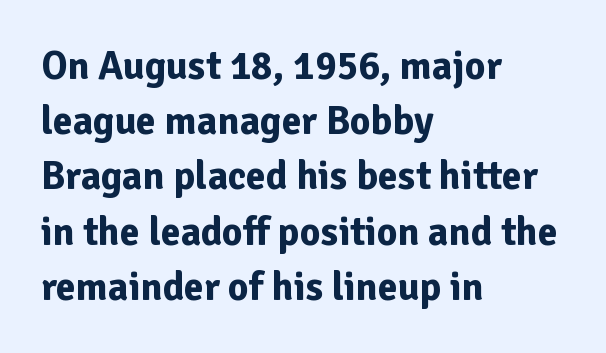
{"serif": "no", "italic": "no", "bold": "yes", "weight": "bold", "width": "normal", "stroke_contrast": "low", "x_height": "medium", "monospaced": "no", "underline": "no", "align": "left", "line_spacing": "normal", "line_spacing_ratio": 1.38, "letter_spacing": "normal", "letter_spacing_em": 0.0, "glyph_px": 40}
